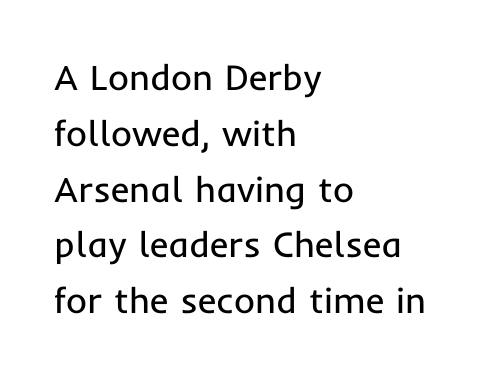
Each row of text sits above clean, open space. Vertically, the passage feels balanced, rows spaced as you'd expect. The letters carry no serifs — their stems end cleanly without finishing strokes. Left-aligned paragraph, ragged on the right. The specimen reads as upright at a glance.
